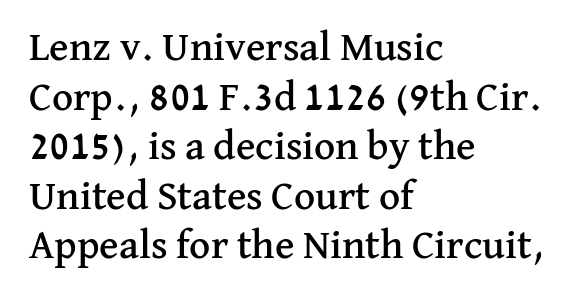
Every row of glyphs begins at an identical x-position on the left. Underlining? Definitely not there. Rendered with straight, roman letterforms. How are the letters spaced? Ordinarily, with no added tracking.
